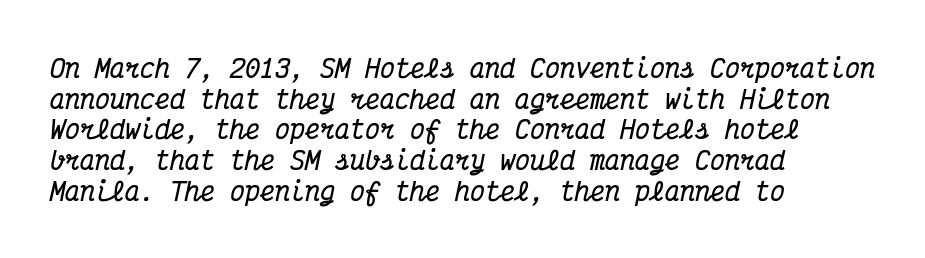
Q: Is the text bold? A: Yes.
Q: Is the text italic (slanted)? A: Yes, it leans right by about 12 degrees.
Q: Is the text underlined? A: No.
Q: How is the paragraph aligned? A: Left-aligned.
Q: Is the spacing between letters normal or unusually wide? A: Normal.
